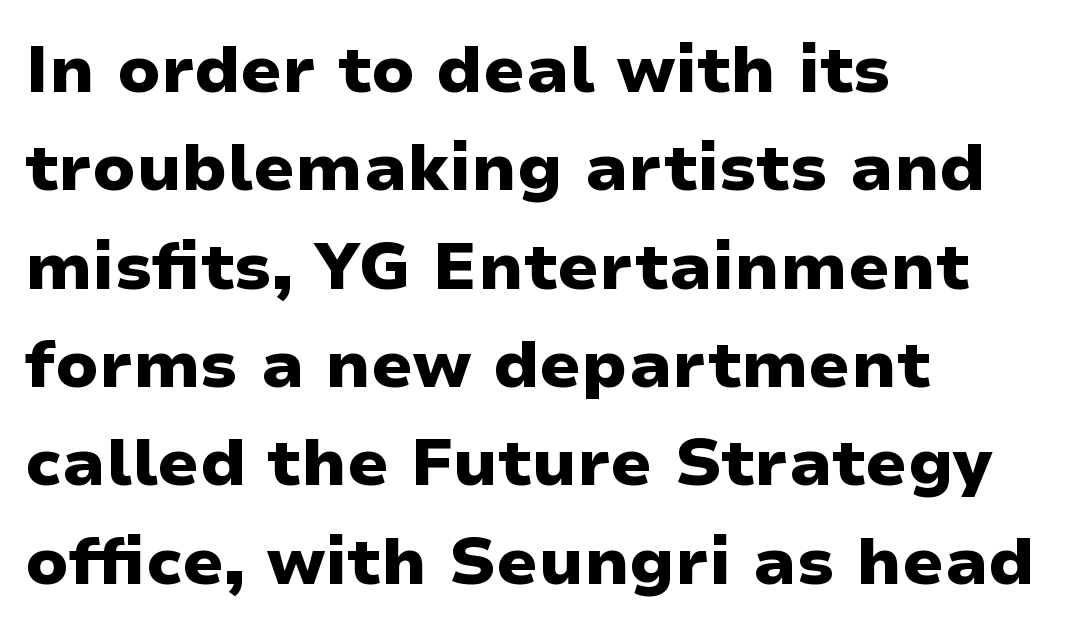
{"serif": "no", "italic": "no", "bold": "yes", "weight": "heavy", "width": "wide", "stroke_contrast": "low", "x_height": "medium", "monospaced": "no", "underline": "no", "align": "left", "line_spacing": "normal", "line_spacing_ratio": 1.49, "letter_spacing": "normal", "letter_spacing_em": 0.0, "glyph_px": 66}
